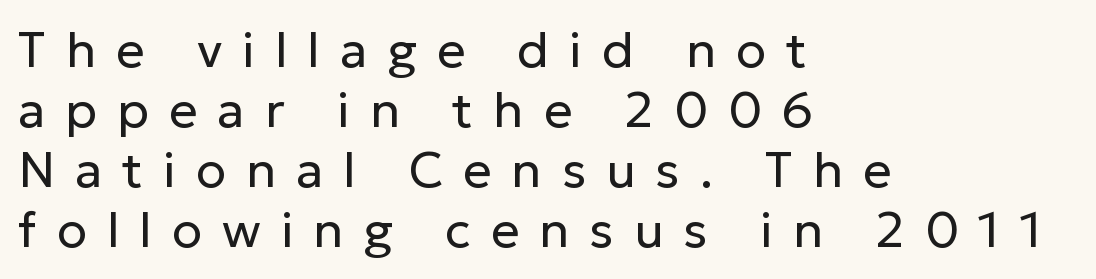
Q: Is the text bold? A: No.
Q: Is the text italic (slanted)? A: No, it is upright.
Q: Is the typeface a serif or a sans-serif typeface? A: Sans-serif.
Q: Is the text underlined? A: No.
Q: How is the paragraph aligned? A: Left-aligned.
Q: Is the spacing between letters normal or unusually wide? A: Unusually wide.
Q: Width (condensed, normal, or wide)? A: Normal.
Q: Stroke contrast? A: Low.
Q: x-height? A: Medium.
Q: Monospaced? A: No.
